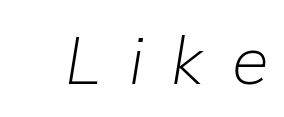
Q: Is the text bold? A: No.
Q: Is the text italic (slanted)? A: Yes, it leans right by about 9 degrees.
Q: Is the text underlined? A: No.
Q: Is the spacing between letters normal or unusually wide? A: Unusually wide.
Q: Width (condensed, normal, or wide)? A: Normal.
Q: Stroke contrast? A: Low.
Q: x-height? A: Medium.
Q: Monospaced? A: No.
